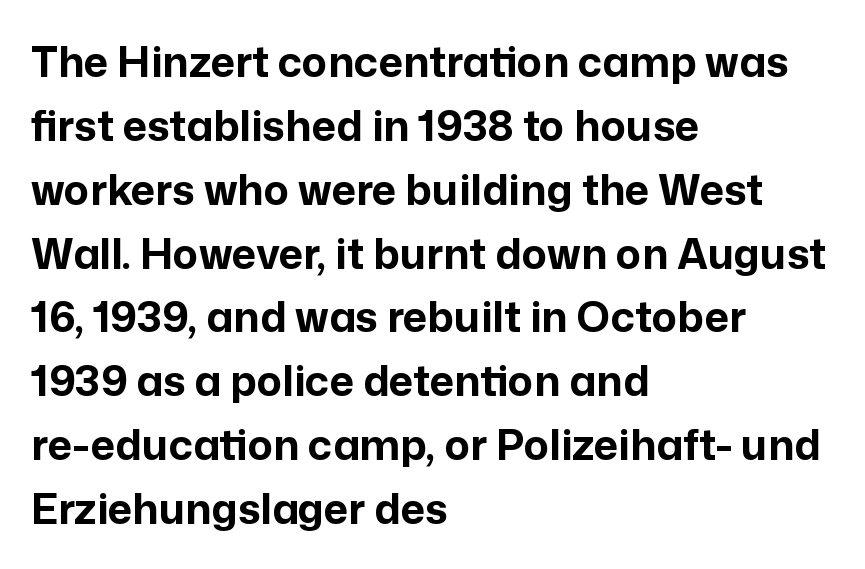
The image shows 42 px bold sans-serif type, upright; set left-aligned, normal line spacing (1.52x), normal letter spacing, not underlined; low stroke contrast and a medium x-height.
